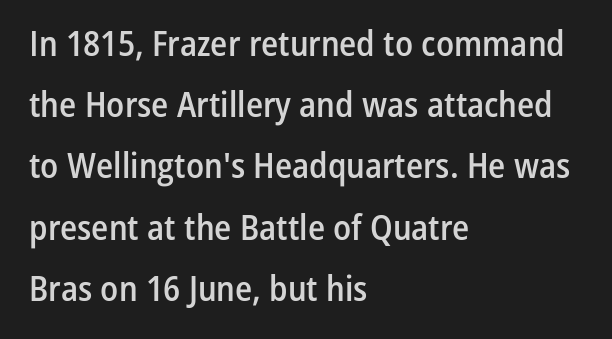
The image shows 35 px semibold, condensed sans-serif type, upright; set left-aligned, line spacing 1.75x, normal letter spacing, not underlined; low stroke contrast and a medium x-height.
